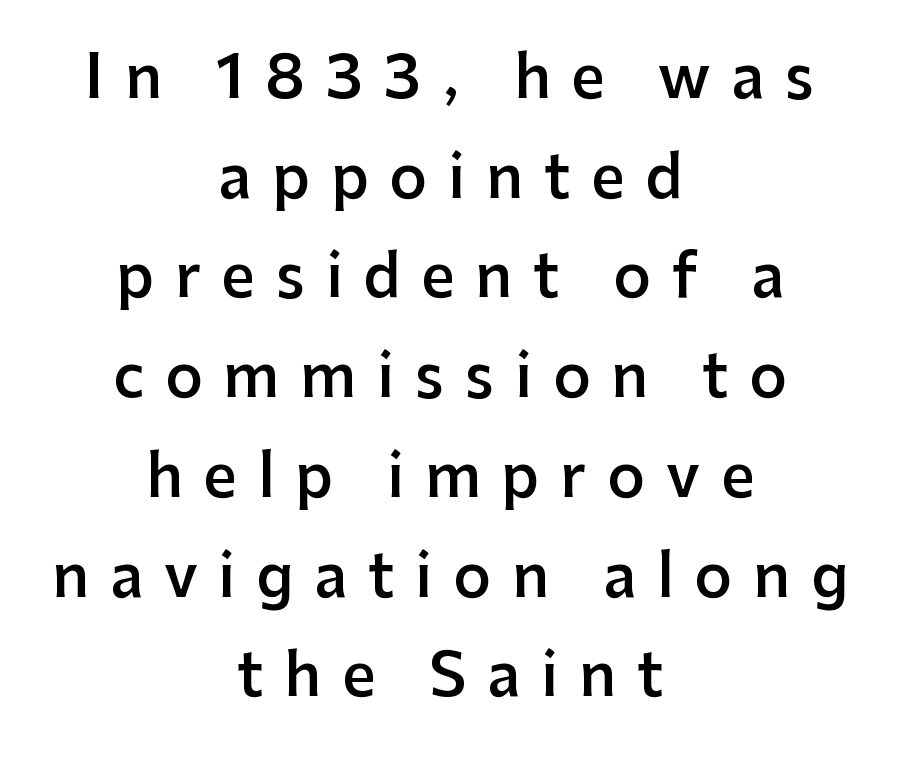
The image shows 59 px semibold sans-serif type, upright; set centered, normal line spacing (1.69x), unusually wide letter spacing (+0.35 em), not underlined; low stroke contrast and a medium x-height.
